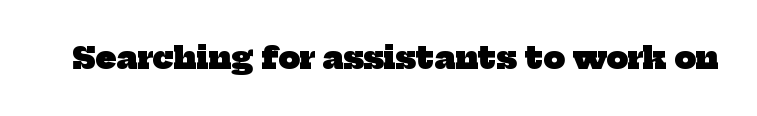
The image shows 30 px heavy serif type; set normal letter spacing, not underlined; low stroke contrast and a medium x-height.
